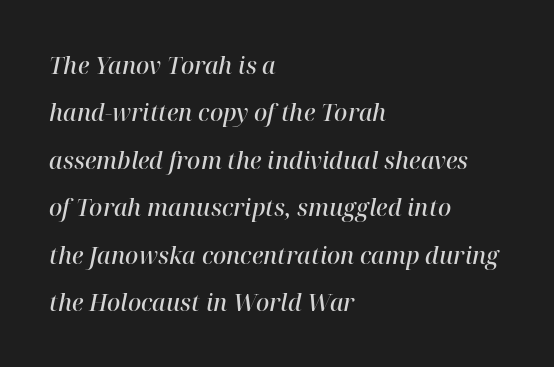
{"italic": "yes", "lean": "right", "slant_degrees": 12, "bold": "semi", "underline": "no", "align": "left", "line_spacing": "loose", "line_spacing_ratio": 2.06, "letter_spacing": "normal", "letter_spacing_em": 0.0, "glyph_px": 23}
